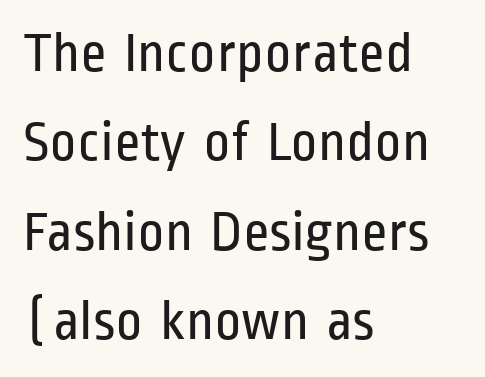
The letters advance in unequal steps, a hallmark of proportional type. Successive baselines arrive at the customary interval. Observe the ordinary spacing: letters are neighbours, not strangers. In CSS terms this would be text-align: left. No feet cap the strokes, marking this as sans-serif type. Descenders hang freely into open space.
